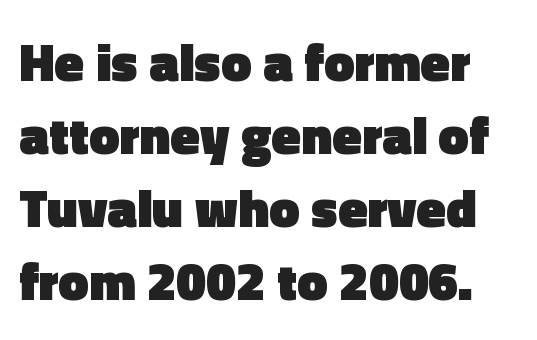
The image shows 54 px heavy sans-serif type, upright; set normal line spacing (1.35x), normal letter spacing, not underlined; a medium x-height.
